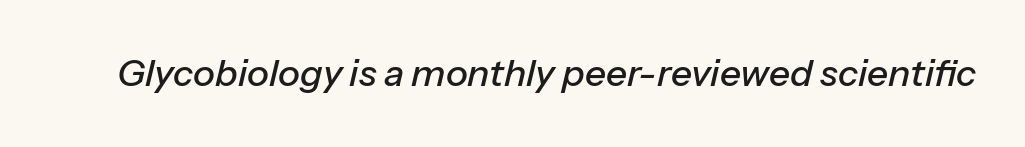
The glyphs look as if they've been sheared to an angle. Is this a fixed-width face? No — the glyphs have proportional, varying widths. The letters sit at their default tracking, neither squeezed nor spread. Only glyphs here, with clear space below each row.
